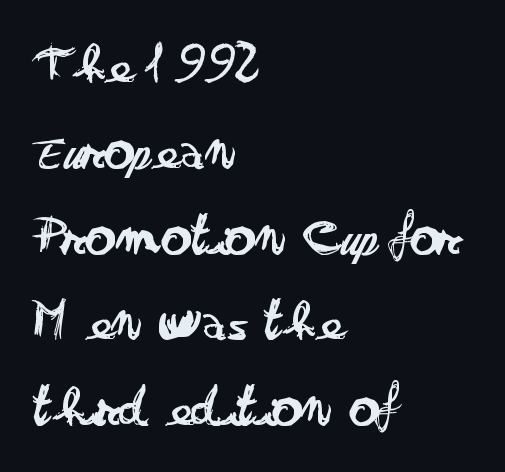
The image shows 60 px regular-weight, wide sans-serif type, upright; set left-aligned, normal line spacing (1.43x), normal letter spacing, not underlined; low stroke contrast and a small x-height.
